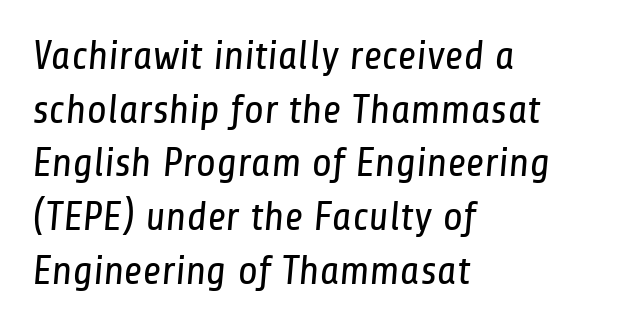
The image shows 41 px regular-weight, condensed sans-serif type; set left-aligned, normal line spacing (1.31x), normal letter spacing, not underlined; low stroke contrast and a medium x-height.
